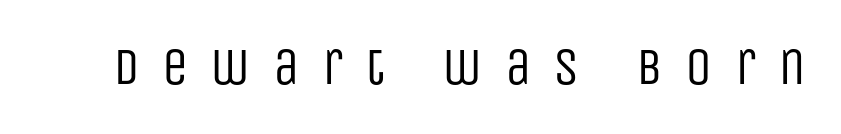
{"serif": "no", "italic": "no", "bold": "no", "weight": "regular", "width": "condensed", "stroke_contrast": "low", "x_height": "large", "monospaced": "no", "underline": "no", "letter_spacing": "wide", "letter_spacing_em": 0.42, "glyph_px": 53}
